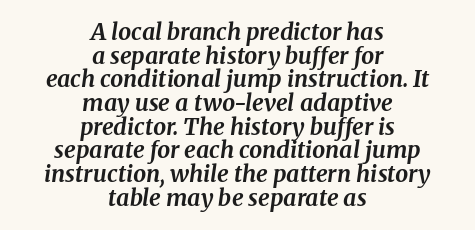
The image shows 23 px bold type, italic (leaning right); set centered, tight line spacing (1.03x), normal letter spacing, not underlined.
